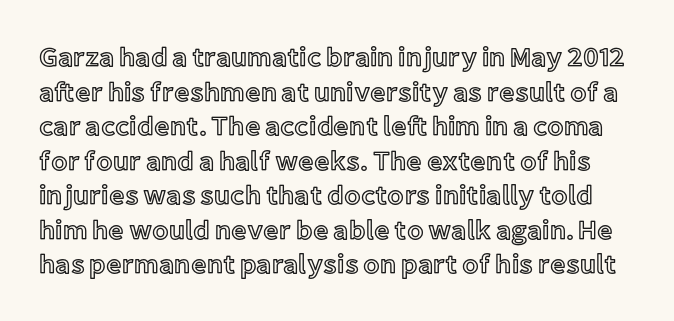
Q: Is the text italic (slanted)? A: No, it is upright.
Q: Is the text underlined? A: No.
Q: Is the spacing between letters normal or unusually wide? A: Normal.
Q: Is the spacing between lines tight, normal or loose? A: Normal.
